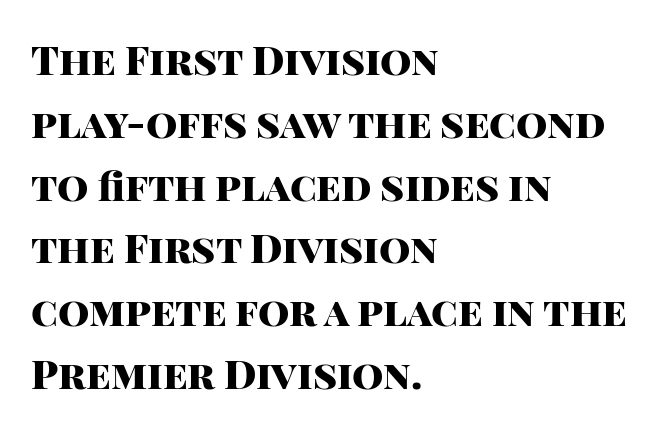
Is the letter spacing exaggerated? No — it looks like the ordinary default. Interline gaps are of average width in this sample. Typographic density is high because the face is bold. Observe the absence of serifs on each vertical stroke in this sample. Do the characters align in a grid? No, the font is proportional.
